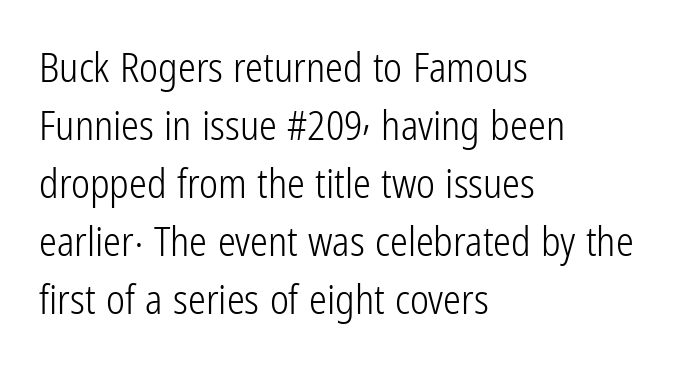
Q: Is the text bold? A: No.
Q: Is the text italic (slanted)? A: No, it is upright.
Q: Is the typeface a serif or a sans-serif typeface? A: Sans-serif.
Q: Is the text underlined? A: No.
Q: How is the paragraph aligned? A: Left-aligned.
Q: Is the spacing between letters normal or unusually wide? A: Normal.
Q: Is the spacing between lines tight, normal or loose? A: Normal.
Q: Width (condensed, normal, or wide)? A: Condensed.
Q: Stroke contrast? A: Low.
Q: x-height? A: Medium.
Q: Monospaced? A: No.
